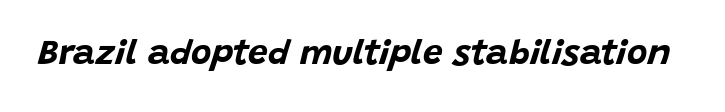
Q: Is the text bold? A: Yes.
Q: Is the text italic (slanted)? A: Yes, it leans right by about 15 degrees.
Q: Is the text underlined? A: No.
Q: Is the spacing between letters normal or unusually wide? A: Normal.
Q: Width (condensed, normal, or wide)? A: Normal.
Q: Stroke contrast? A: Low.
Q: x-height? A: Large.
Q: Monospaced? A: No.
